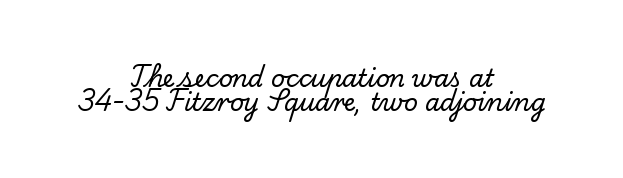
{"underline": "no", "align": "center", "line_spacing": "tight", "line_spacing_ratio": 1.01, "letter_spacing": "normal", "letter_spacing_em": 0.0, "glyph_px": 24}
